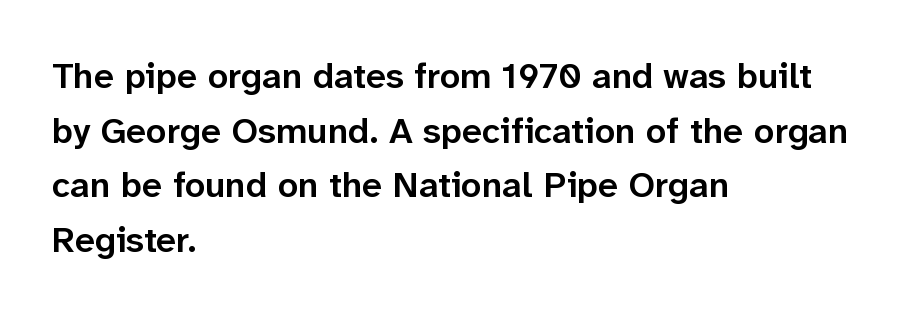
The image shows 36 px semibold sans-serif type, upright; set left-aligned, normal line spacing (1.52x), normal letter spacing, not underlined; low stroke contrast and a medium x-height.
